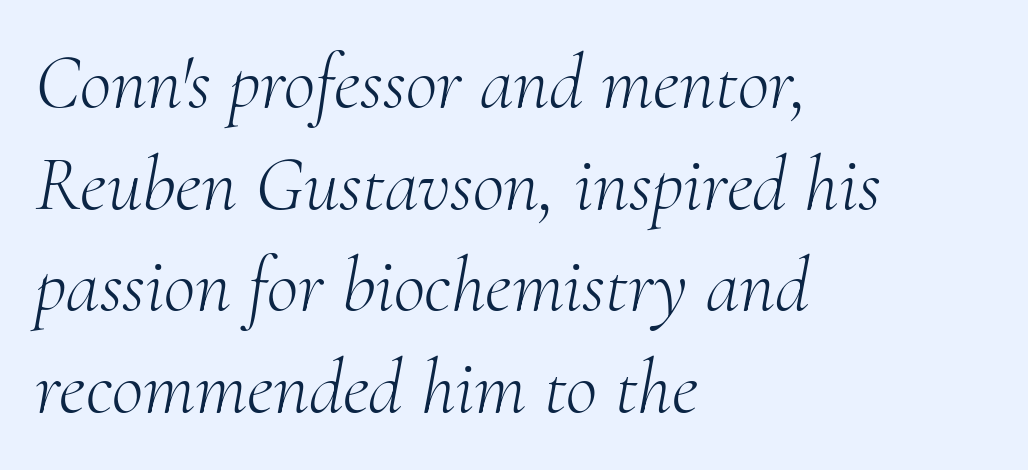
{"serif": "yes", "italic": "yes", "lean": "right", "slant_degrees": 10, "bold": "no", "weight": "light", "width": "normal", "stroke_contrast": "medium", "x_height": "small", "monospaced": "no", "underline": "no", "align": "left", "line_spacing": "normal", "line_spacing_ratio": 1.32, "letter_spacing": "normal", "letter_spacing_em": 0.0, "glyph_px": 77}
